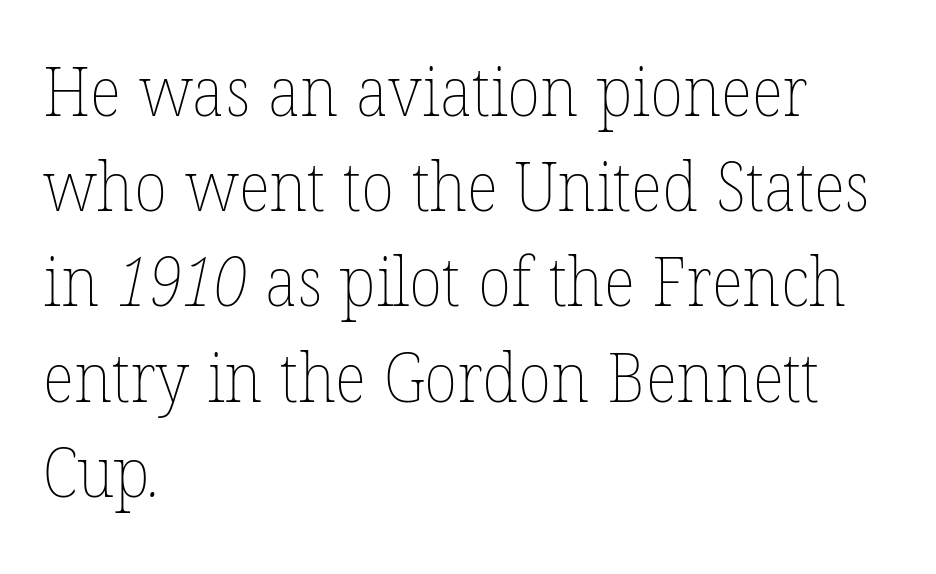
The weight tops out at a normal text grade. Any mark beneath the type? The region is blank. Successive baselines arrive at the customary interval. These lines are rendered in a variable-pitch font. This rendering leaves character spacing at its baseline value.
